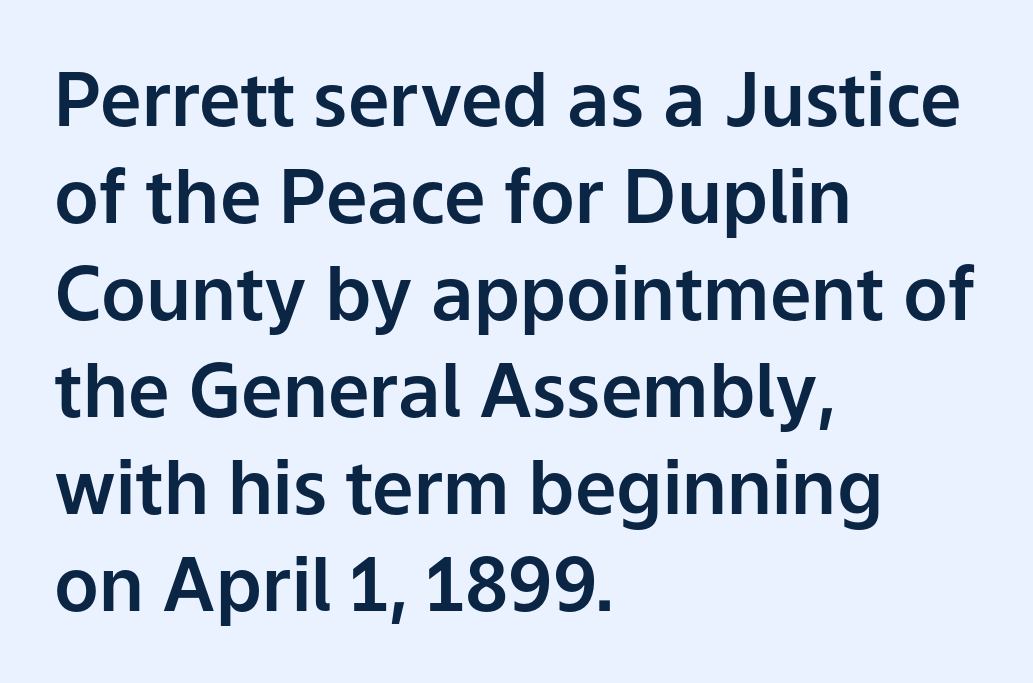
{"serif": "no", "italic": "no", "width": "normal", "stroke_contrast": "low", "x_height": "medium", "monospaced": "no", "underline": "no", "align": "left", "line_spacing": "normal", "line_spacing_ratio": 1.31, "letter_spacing": "normal", "letter_spacing_em": 0.0, "glyph_px": 74}
